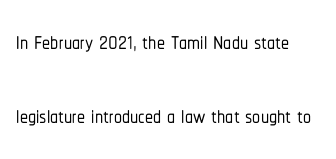
{"serif": "no", "italic": "no", "width": "condensed", "stroke_contrast": "low", "x_height": "medium", "monospaced": "no", "underline": "no", "align": "left", "line_spacing": "loose", "line_spacing_ratio": 2.31, "letter_spacing": "normal", "letter_spacing_em": 0.0, "glyph_px": 32}
